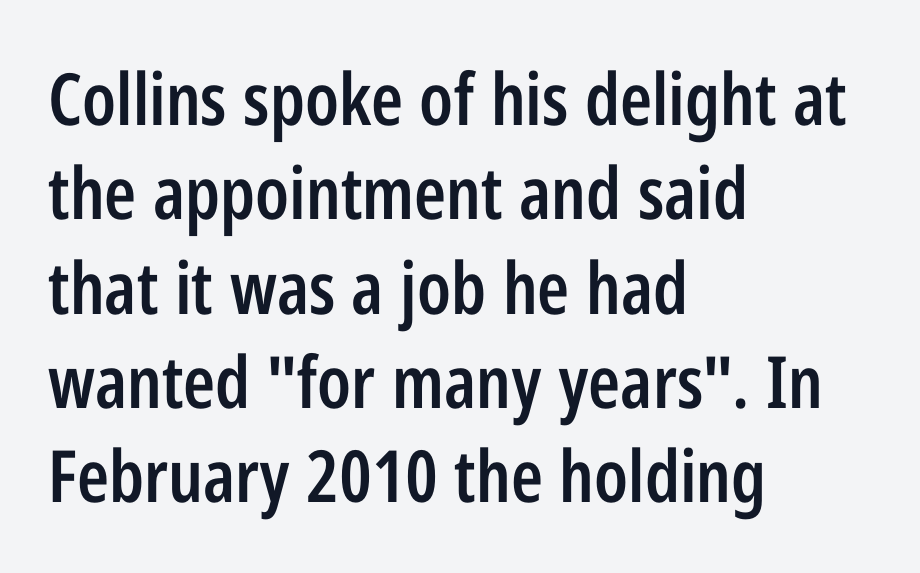
{"serif": "no", "italic": "no", "bold": "semi", "weight": "semibold", "width": "condensed", "stroke_contrast": "low", "x_height": "medium", "monospaced": "no", "underline": "no", "align": "left", "line_spacing": "normal", "line_spacing_ratio": 1.31, "letter_spacing": "normal", "letter_spacing_em": 0.0, "glyph_px": 72}
